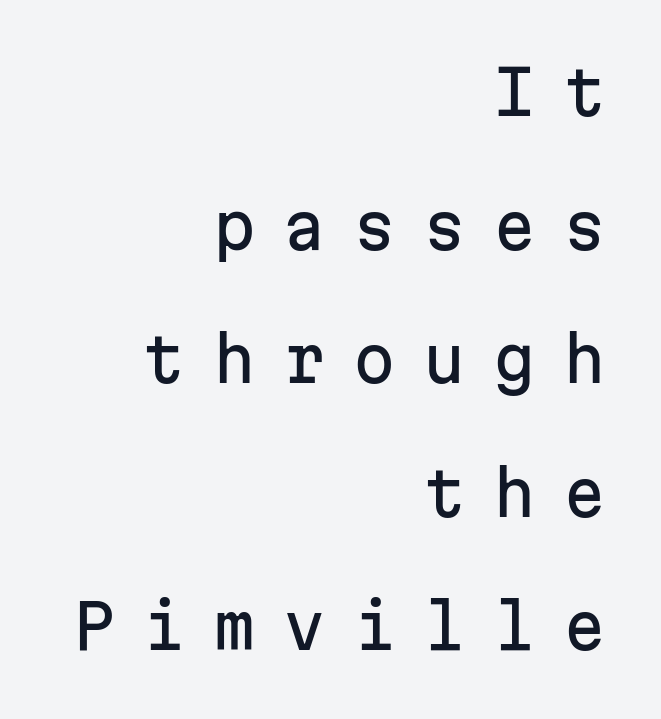
This sample has the even, mechanical cadence of fixed-width lettering. The type sits square on the baseline with zero lean. A typesetter would call this heavily tracked-out type. The area under the type is left untouched. The line-height multiplier appears high, well above default.
